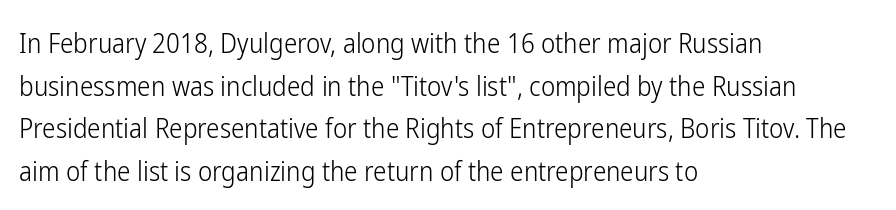
The ragged edge is on the right, which tells us the setting is flush left. Vertical strokes here are truly vertical. Heaviness? Minimal to ordinary, like unemphasized prose. Lines of text with bare space underneath.
